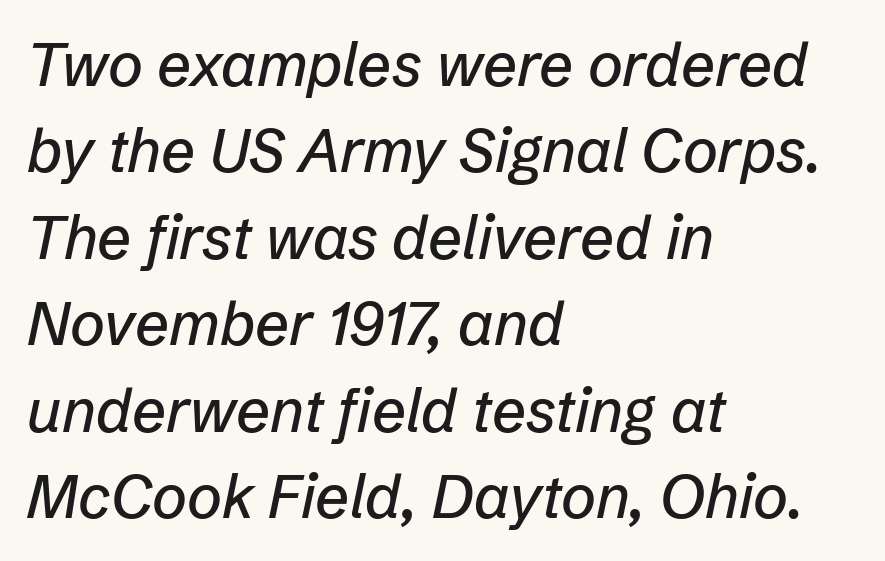
{"italic": "yes", "lean": "right", "slant_degrees": 12, "width": "normal", "stroke_contrast": "low", "x_height": "medium", "monospaced": "no", "underline": "no", "align": "left", "line_spacing": "normal", "line_spacing_ratio": 1.44, "letter_spacing": "normal", "letter_spacing_em": 0.0, "glyph_px": 60}
